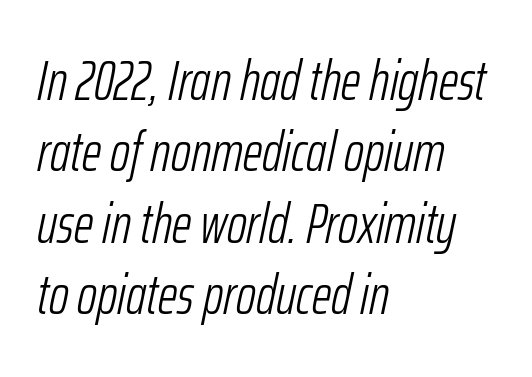
Emphasis-style slanted type is in use. The line-height multiplier appears to be the usual default. Where is the straight margin? On the left. The rendering uses natural spacing where letterforms have individual widths. Anything drawn beneath the words? Only blank space.
